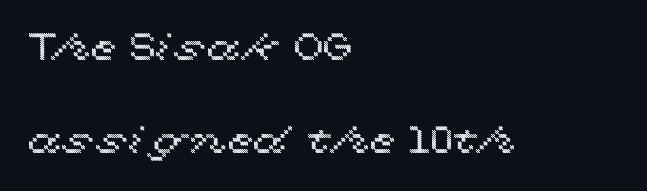
Q: Is the text italic (slanted)? A: Yes.
Q: Is the text underlined? A: No.
Q: How is the paragraph aligned? A: Left-aligned.
Q: Is the spacing between letters normal or unusually wide? A: Normal.
Q: Is the spacing between lines tight, normal or loose? A: Loose.
Q: Width (condensed, normal, or wide)? A: Wide.
Q: x-height? A: Medium.
Q: Monospaced? A: No.
